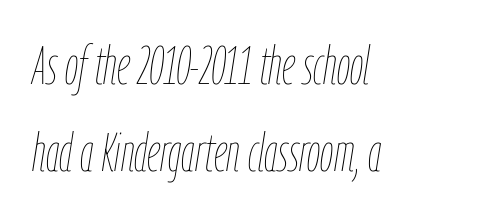
Q: Is the text bold? A: No.
Q: Is the text italic (slanted)? A: Yes, it leans right by about 9 degrees.
Q: Is the text underlined? A: No.
Q: How is the paragraph aligned? A: Left-aligned.
Q: Is the spacing between letters normal or unusually wide? A: Normal.
Q: Is the spacing between lines tight, normal or loose? A: Normal.
Q: Width (condensed, normal, or wide)? A: Condensed.
Q: Stroke contrast? A: Low.
Q: x-height? A: Medium.
Q: Monospaced? A: No.
